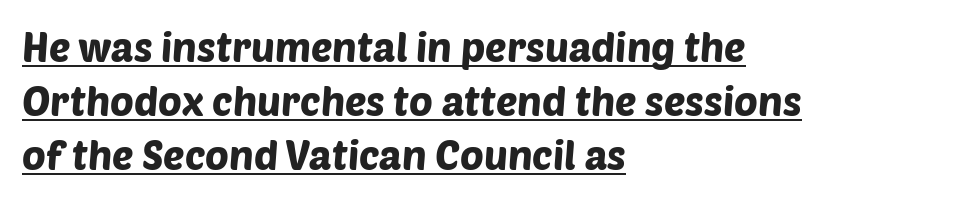
The image shows 40 px sans-serif type; set left-aligned, normal line spacing (1.35x), normal letter spacing, underlined; low stroke contrast and a large x-height.
